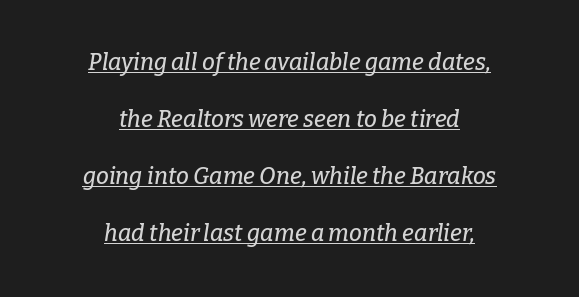
{"italic": "yes", "lean": "right", "slant_degrees": 9, "underline": "yes", "align": "center", "line_spacing": "loose", "line_spacing_ratio": 2.48, "letter_spacing": "normal", "letter_spacing_em": 0.0, "glyph_px": 23}
